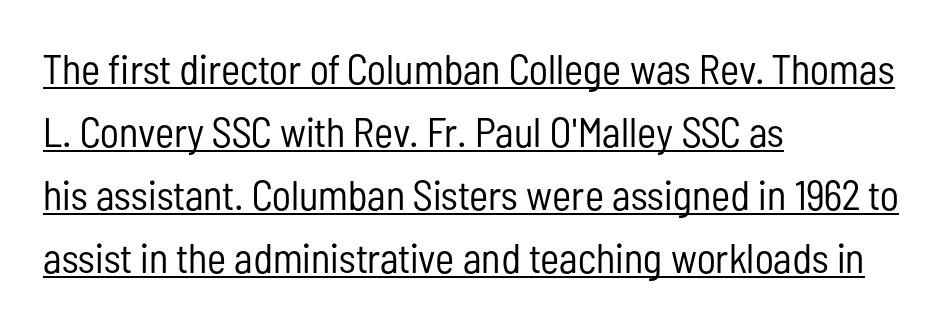
{"serif": "no", "italic": "no", "bold": "no", "weight": "regular", "width": "condensed", "stroke_contrast": "low", "x_height": "medium", "monospaced": "no", "underline": "yes", "align": "left", "line_spacing": "normal", "line_spacing_ratio": 1.54, "letter_spacing": "normal", "letter_spacing_em": 0.0, "glyph_px": 41}
